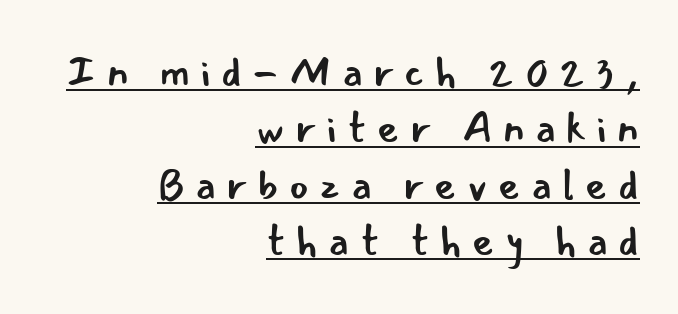
The image shows 42 px regular-weight sans-serif type, upright; set right-aligned, normal line spacing (1.34x), unusually wide letter spacing (+0.25 em), underlined; low stroke contrast and a small x-height.
